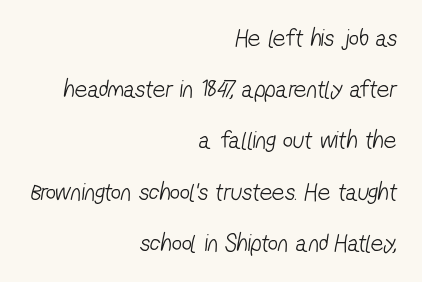
{"bold": "no", "underline": "no", "align": "right", "line_spacing": "loose", "line_spacing_ratio": 2.05, "letter_spacing": "normal", "letter_spacing_em": 0.0, "glyph_px": 25}
